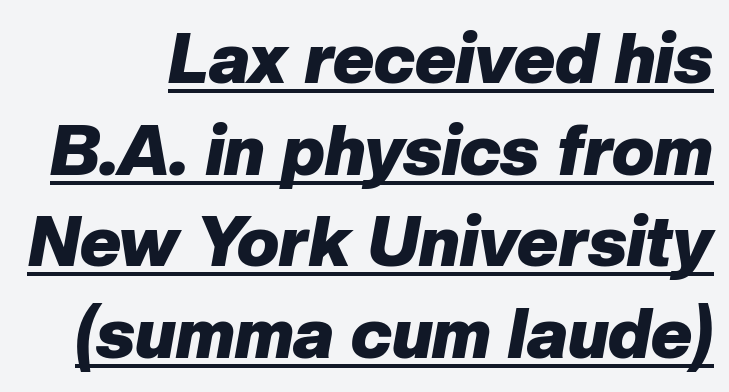
The image shows 70 px heavy type, italic (leaning right); set normal line spacing (1.31x), normal letter spacing, underlined; low stroke contrast and a medium x-height.
